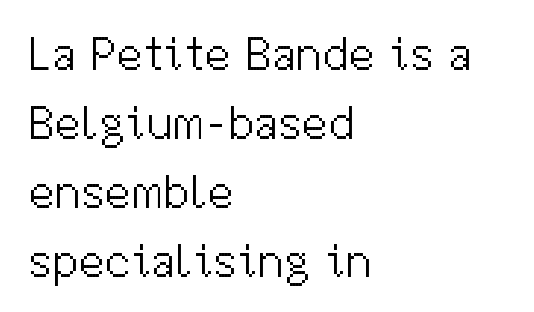
The image shows 47 px light sans-serif type, upright; set left-aligned, normal line spacing (1.47x), normal letter spacing, not underlined; medium stroke contrast and a medium x-height.
